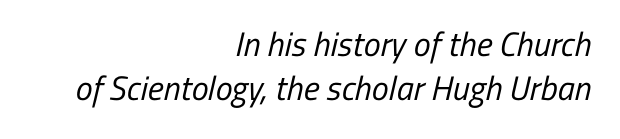
{"serif": "no", "bold": "no", "weight": "regular", "width": "condensed", "stroke_contrast": "low", "x_height": "medium", "monospaced": "no", "underline": "no", "align": "right", "line_spacing": "normal", "line_spacing_ratio": 1.29, "letter_spacing": "normal", "letter_spacing_em": 0.0, "glyph_px": 34}
